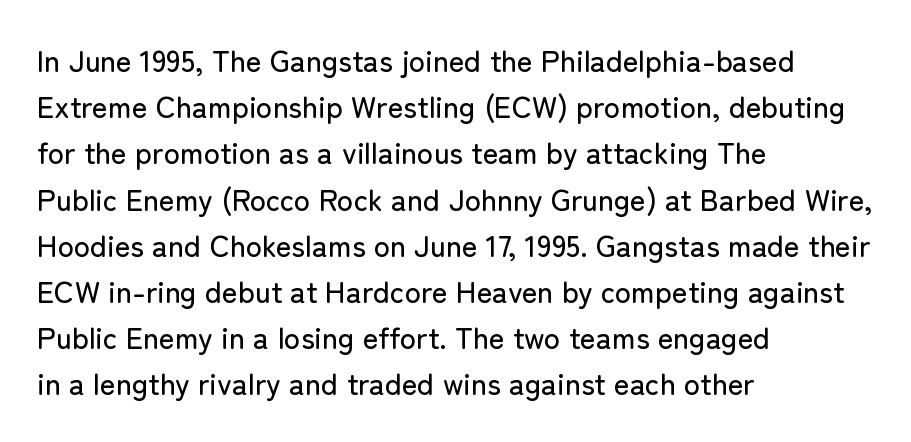
Q: Is the text italic (slanted)? A: No, it is upright.
Q: Is the typeface a serif or a sans-serif typeface? A: Sans-serif.
Q: Is the text underlined? A: No.
Q: How is the paragraph aligned? A: Left-aligned.
Q: Is the spacing between letters normal or unusually wide? A: Normal.
Q: Is the spacing between lines tight, normal or loose? A: Normal.
Q: Width (condensed, normal, or wide)? A: Normal.
Q: Stroke contrast? A: Low.
Q: x-height? A: Medium.
Q: Monospaced? A: No.
